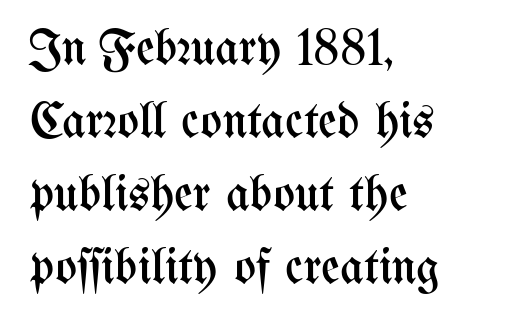
Q: Is the text bold? A: No.
Q: Is the text italic (slanted)? A: No, it is upright.
Q: Is the text underlined? A: No.
Q: How is the paragraph aligned? A: Left-aligned.
Q: Is the spacing between letters normal or unusually wide? A: Normal.
Q: Is the spacing between lines tight, normal or loose? A: Normal.
Q: Width (condensed, normal, or wide)? A: Condensed.
Q: Stroke contrast? A: Medium.
Q: x-height? A: Medium.
Q: Monospaced? A: No.
